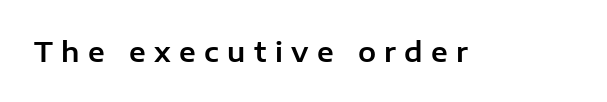
Q: Is the text italic (slanted)? A: No, it is upright.
Q: Is the text underlined? A: No.
Q: Is the spacing between letters normal or unusually wide? A: Unusually wide.
